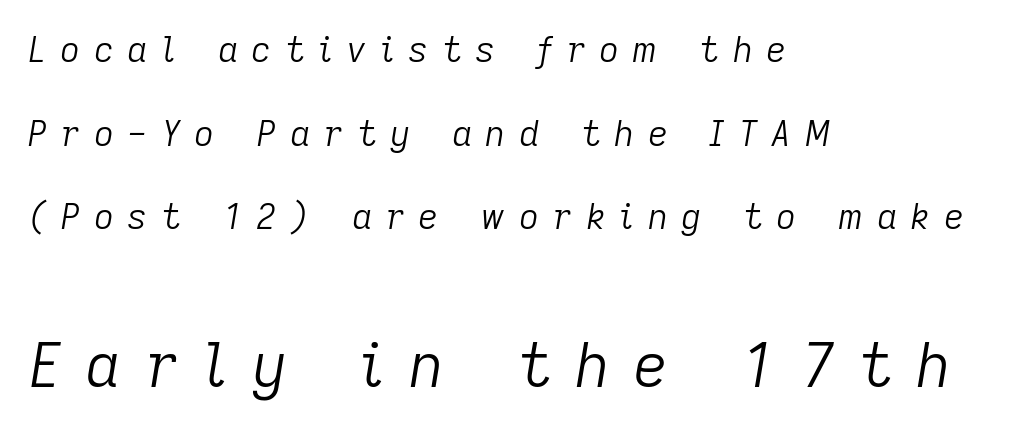
{"italic": "yes", "lean": "right", "slant_degrees": 9, "bold": "no", "weight": "light", "width": "normal", "stroke_contrast": "low", "x_height": "medium", "monospaced": "no", "underline": "no", "align": "left", "line_spacing": "loose", "line_spacing_ratio": 2.39, "letter_spacing": "wide", "letter_spacing_em": 0.38, "larger_block": "second", "size_ratio": 1.74, "glyph_px": 61}
